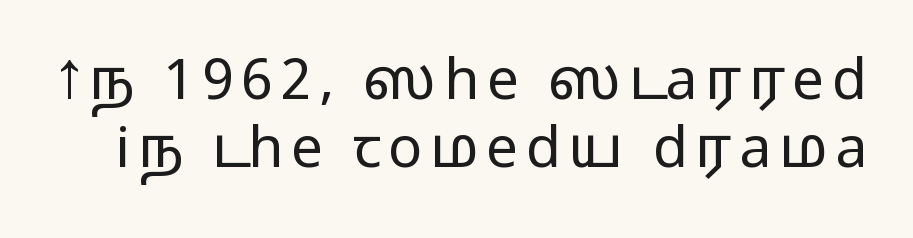
This sample has the flowing, uneven cadence of proportional lettering. Stroke terminals: plain, sans-serif. In terms of posture, this sample is upright. Each row of text sits above clean, open space.
